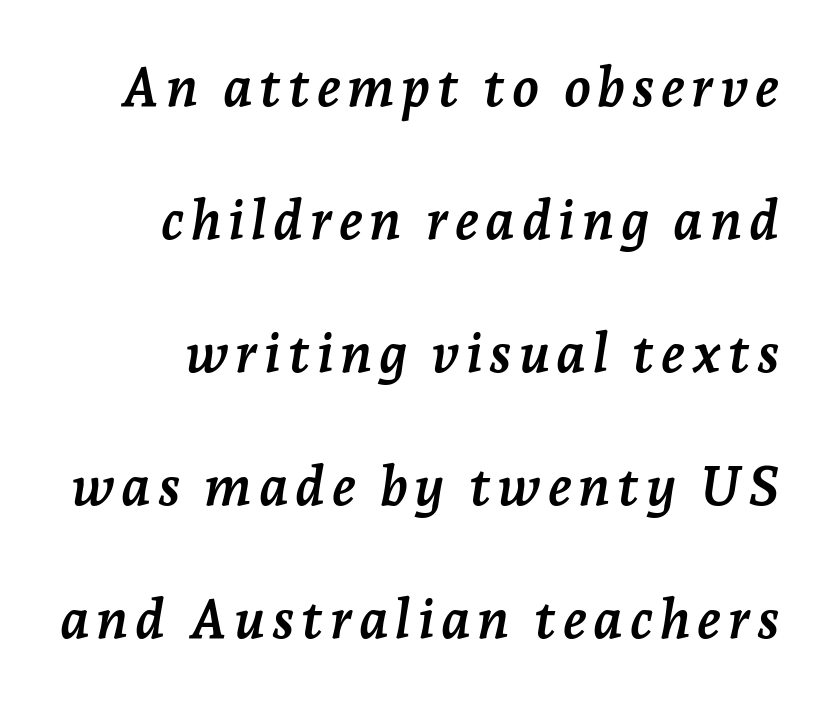
{"serif": "yes", "italic": "yes", "lean": "right", "slant_degrees": 7, "bold": "yes", "weight": "semibold", "width": "normal", "stroke_contrast": "low", "x_height": "medium", "monospaced": "no", "underline": "no", "line_spacing": "loose", "line_spacing_ratio": 2.42, "glyph_px": 55}
